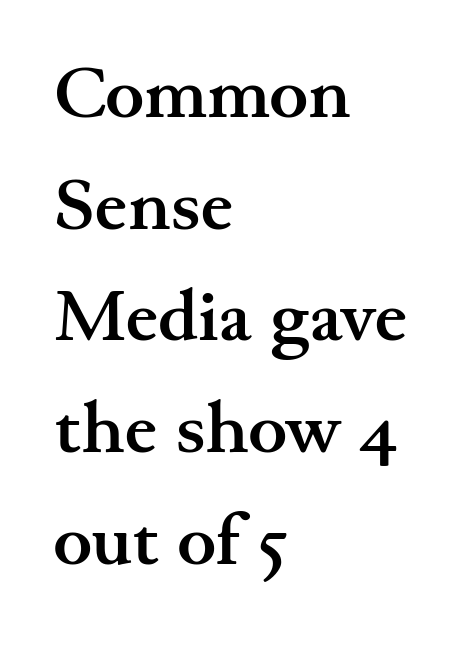
The image shows 73 px semibold, wide serif type, upright; set left-aligned, normal line spacing (1.53x), normal letter spacing, not underlined; medium stroke contrast and a small x-height.
